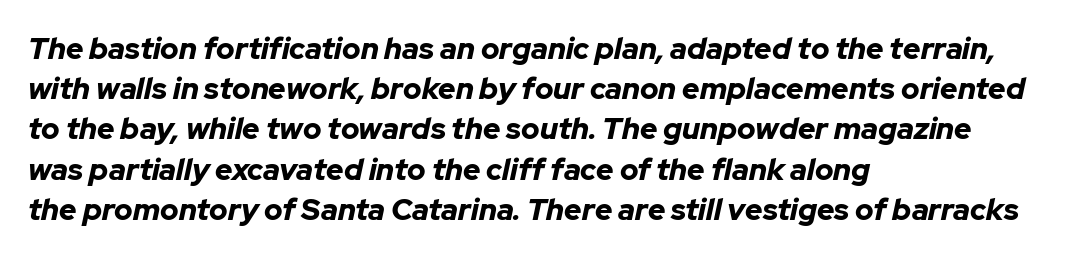
{"italic": "yes", "lean": "right", "slant_degrees": 12, "bold": "yes", "weight": "bold", "width": "normal", "stroke_contrast": "low", "x_height": "medium", "monospaced": "no", "underline": "no", "align": "left", "line_spacing": "normal", "line_spacing_ratio": 1.34, "letter_spacing": "normal", "letter_spacing_em": 0.0, "glyph_px": 30}
